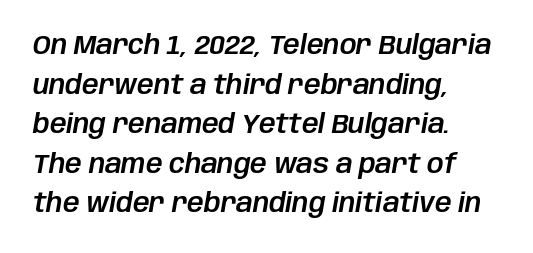
Q: Is the text italic (slanted)? A: Yes, it leans right by about 10 degrees.
Q: Is the text underlined? A: No.
Q: How is the paragraph aligned? A: Left-aligned.
Q: Is the spacing between letters normal or unusually wide? A: Normal.
Q: Is the spacing between lines tight, normal or loose? A: Normal.
